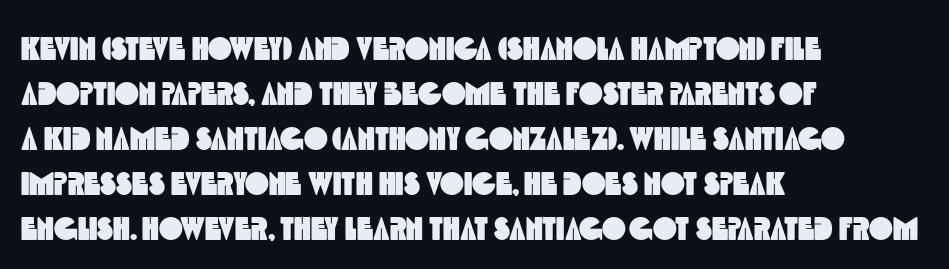
Q: Is the typeface a serif or a sans-serif typeface? A: Sans-serif.
Q: Is the text underlined? A: No.
Q: How is the paragraph aligned? A: Left-aligned.
Q: Is the spacing between letters normal or unusually wide? A: Normal.
Q: Is the spacing between lines tight, normal or loose? A: Normal.
Q: Width (condensed, normal, or wide)? A: Condensed.
Q: x-height? A: Large.
Q: Monospaced? A: No.
